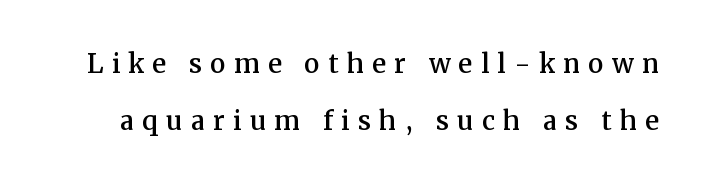
This sample has the flowing, uneven cadence of proportional lettering. Vertically, the passage feels balanced, rows spaced as you'd expect. Type style note: has serifs. It's the straight-up-and-down kind of type. A bare baseline throughout the passage. The tracking reads as deliberately expanded to a designer's eye.
